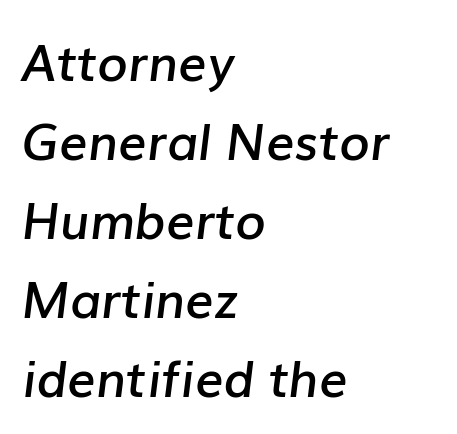
Observe the lean: these are italic letterforms. The lines sit at an ordinary, default distance from one another. Words appear dense and cohesive because spacing is normal. Do the characters align in a grid? No, the font is proportional. A semibold gives these letters moderate extra thickness, short of bold.
